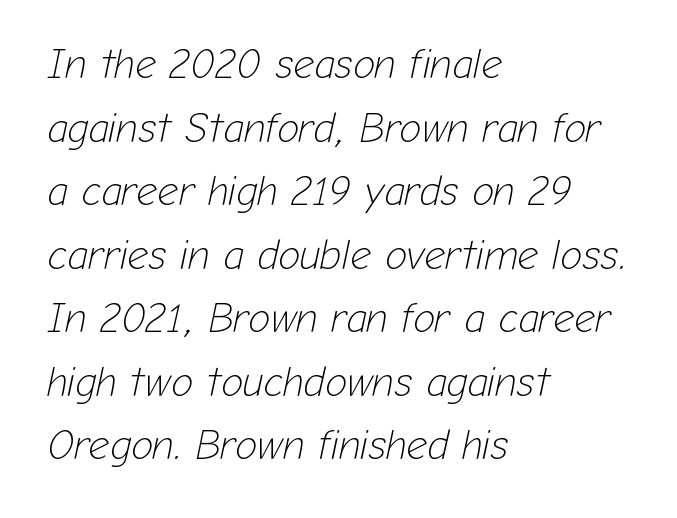
The image shows 41 px light type, italic (leaning right); set left-aligned, normal line spacing (1.55x), normal letter spacing, not underlined; low stroke contrast and a medium x-height.
